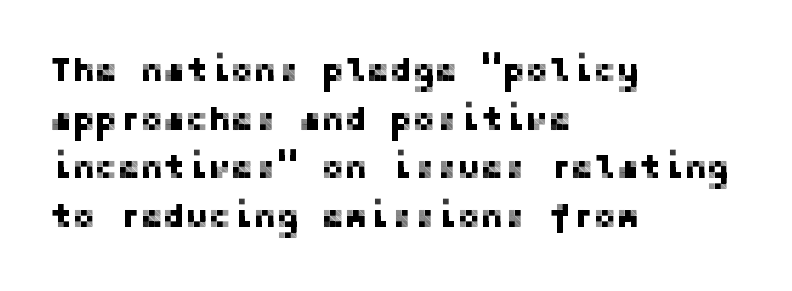
{"serif": "no", "italic": "no", "width": "normal", "stroke_contrast": "low", "x_height": "medium", "underline": "no", "align": "left", "line_spacing": "normal", "line_spacing_ratio": 1.43, "letter_spacing": "normal", "letter_spacing_em": 0.0, "glyph_px": 34}
